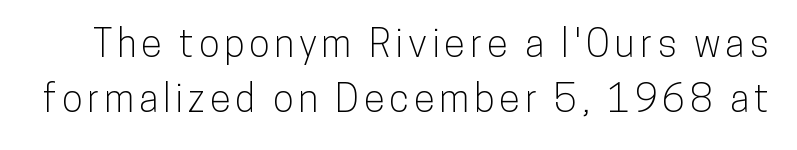
{"serif": "no", "italic": "no", "width": "condensed", "stroke_contrast": "low", "x_height": "medium", "monospaced": "no", "underline": "no", "line_spacing": "normal", "line_spacing_ratio": 1.44, "glyph_px": 38}
